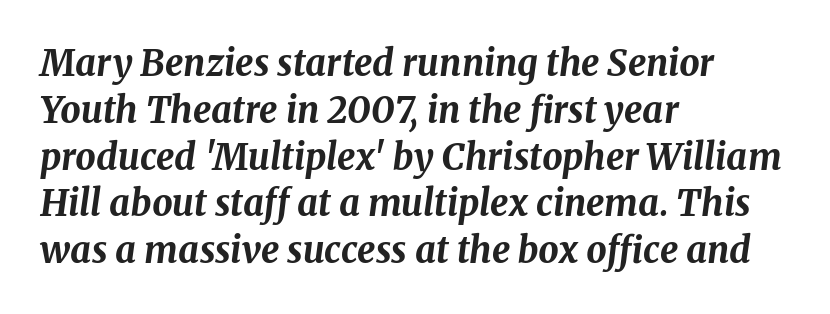
Summary of vertical rhythm: regular, with standard interline spacing. Compared with ordinary roman type, these characters are visibly tilted. The passage is arranged the way most books set body copy — flush left. Looks like regular typesetting: each glyph gets only the width it needs.
